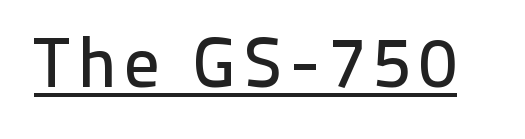
The image shows 70 px sans-serif type, upright; set underlined; low stroke contrast and a medium x-height.
